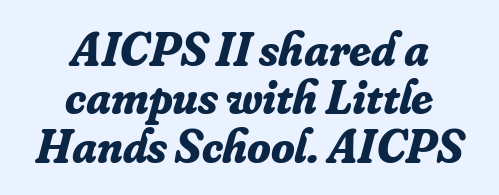
The whole block is typeset with a tilt. The setting favours the middle, as headings and verse often do. This sample trades vertical openness for compactness between lines. Bare-footed words on every line. Notice how thick the strokes are: this is what a full bold looks like. Default kerning and tracking; the words read as compact shapes.
